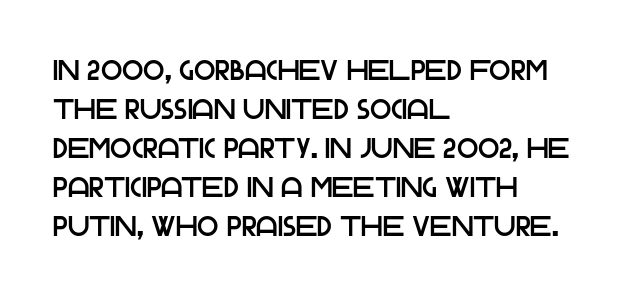
The lettering stays uniformly vertical, giving the passage a roman look. The face used here is a sans, in the tradition of grotesques and geometrics. The text block is weighted toward the left margin, trailing off unevenly rightward. Rows of type keep a routine distance in the vertical direction.
